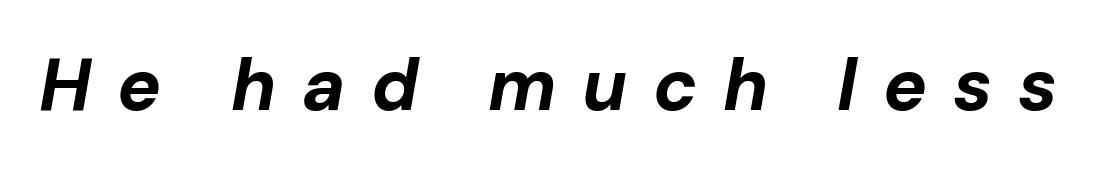
Quick note: underline off. Think of a printed novel: that variable character pitch is what you see here. Letter spacing: wide. You can tell it's italic because the verticals aren't actually vertical. Bold? Absolutely — the strokes are thick and heavy.
